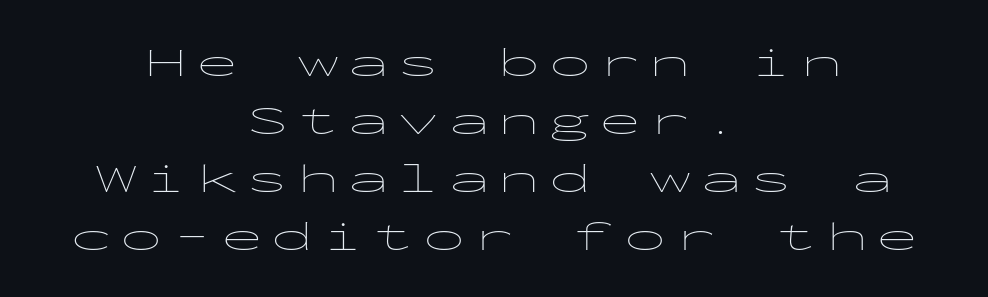
The image shows 42 px thin, wide sans-serif type, upright, monospaced; set centered, normal line spacing (1.38x), unusually wide letter spacing (+0.2 em), not underlined; low stroke contrast and a medium x-height.
